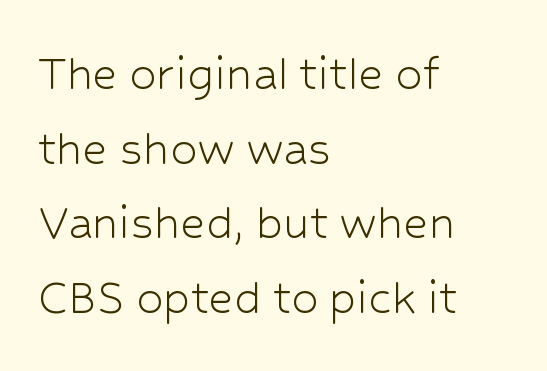
Q: Is the text bold? A: No.
Q: Is the text italic (slanted)? A: No, it is upright.
Q: Is the typeface a serif or a sans-serif typeface? A: Sans-serif.
Q: Is the text underlined? A: No.
Q: How is the paragraph aligned? A: Left-aligned.
Q: Is the spacing between letters normal or unusually wide? A: Normal.
Q: Is the spacing between lines tight, normal or loose? A: Normal.
Q: Width (condensed, normal, or wide)? A: Normal.
Q: Stroke contrast? A: Low.
Q: x-height? A: Medium.
Q: Monospaced? A: No.
